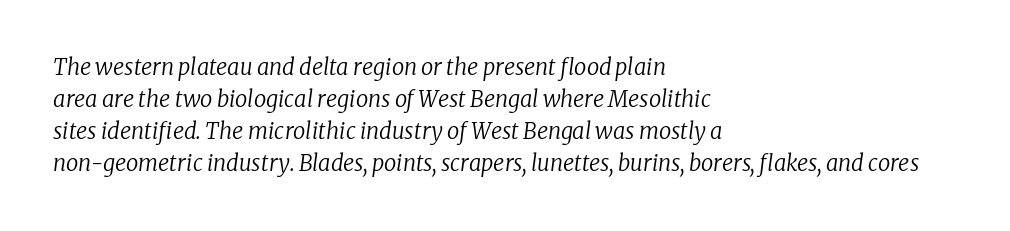
The image shows 22 px text type, italic (leaning right); set left-aligned, normal line spacing (1.46x), normal letter spacing, not underlined.
